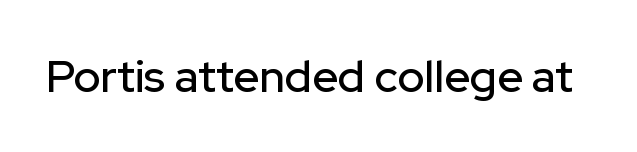
The image shows 45 px sans-serif type, upright; set normal letter spacing, not underlined; low stroke contrast and a medium x-height.
